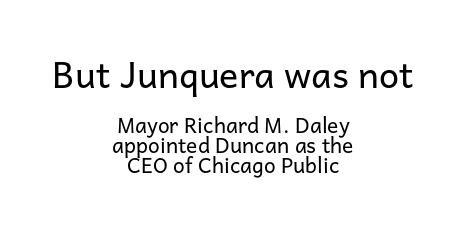
The image shows 36 px regular-weight sans-serif type, upright; set centered, tight line spacing (0.95x), normal letter spacing, not underlined; the first (top) block is 1.71x larger; low stroke contrast and a medium x-height.
